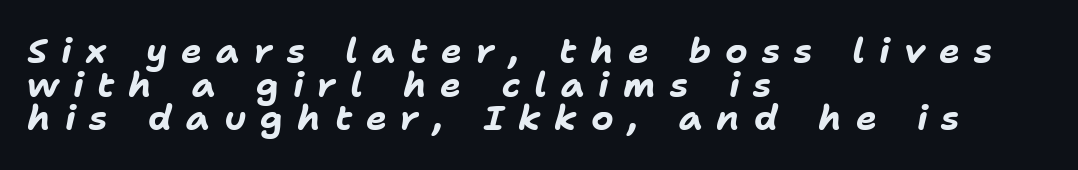
It's the slanting kind of type. These lines huddle together more closely than default settings would place them. Does extra space separate the letters? Yes, quite a lot of it. In terms of weight, the rendering is a true, heavy bold. Looks like regular typesetting: each glyph gets only the width it needs. Nobody drew a line under any word here.
